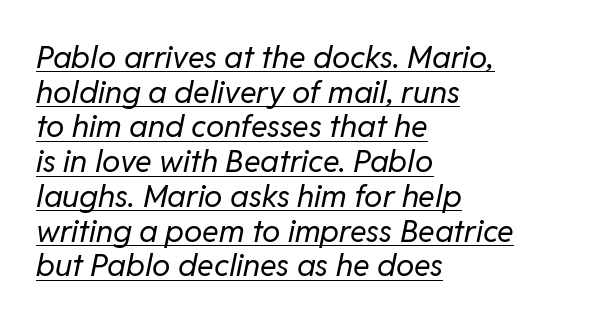
The image shows 31 px regular-weight type, italic (leaning right); set left-aligned, tight line spacing (1.12x), normal letter spacing, underlined; low stroke contrast and a medium x-height.
